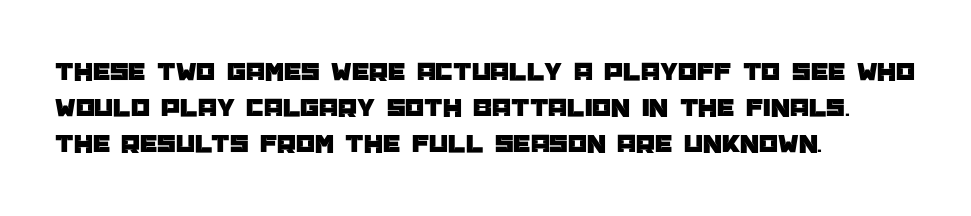
{"italic": "no", "underline": "no", "align": "left", "line_spacing": "normal", "line_spacing_ratio": 1.34, "letter_spacing": "normal", "letter_spacing_em": 0.0, "glyph_px": 27}
